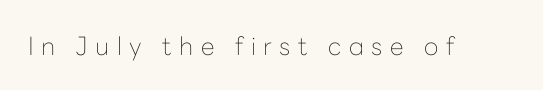
Observe the wide spacing: letters keep a clear distance from each other. Do the letters lean? They stand straight. Only glyphs here, with clear space below each row. Weight: not bold — regular or lighter.
